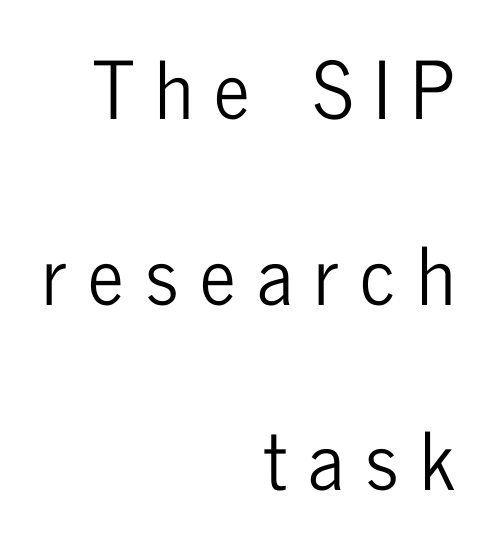
{"serif": "no", "italic": "no", "width": "condensed", "stroke_contrast": "low", "x_height": "medium", "monospaced": "no", "underline": "no", "align": "right", "line_spacing": "loose", "line_spacing_ratio": 2.35, "letter_spacing": "wide", "letter_spacing_em": 0.27, "glyph_px": 79}
